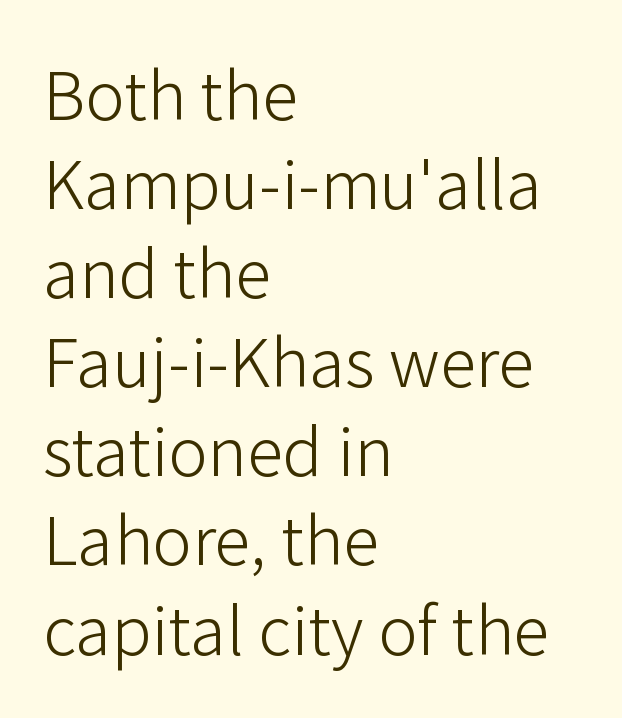
The image shows 66 px light sans-serif type, upright; set left-aligned, normal line spacing (1.35x), normal letter spacing, not underlined; low stroke contrast and a medium x-height.
